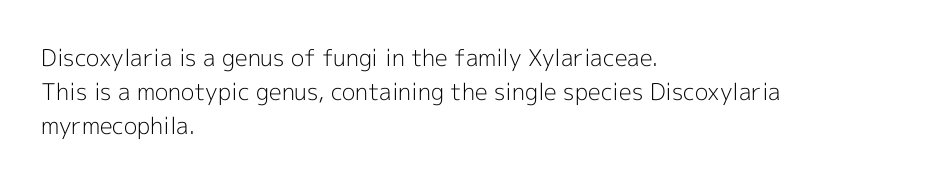
The image shows 23 px text type, upright; set left-aligned, normal line spacing (1.47x), normal letter spacing, not underlined.
